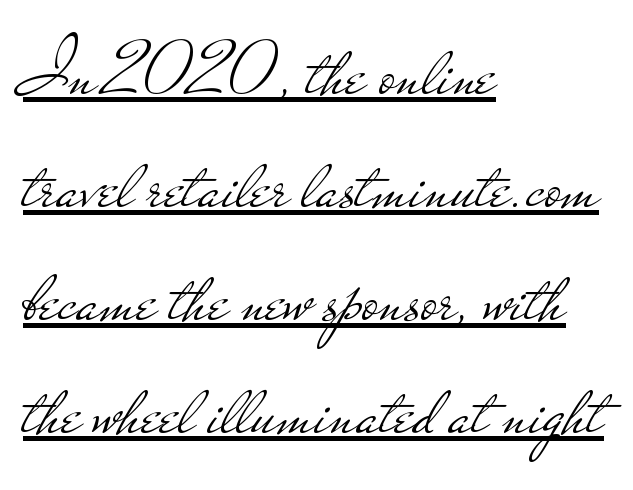
{"serif": "no", "bold": "no", "weight": "light", "width": "wide", "stroke_contrast": "low", "x_height": "small", "monospaced": "no", "underline": "yes", "align": "left", "line_spacing": "normal", "line_spacing_ratio": 1.45, "letter_spacing": "normal", "letter_spacing_em": 0.0, "glyph_px": 78}
